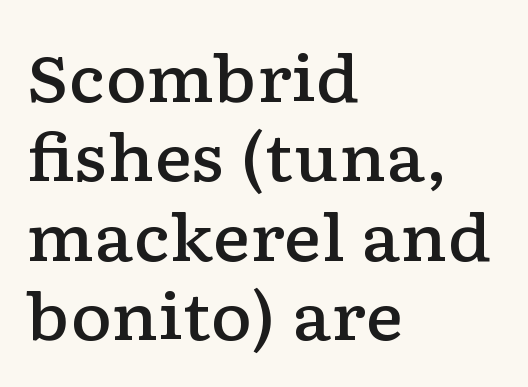
{"serif": "yes", "italic": "no", "bold": "semi", "weight": "semibold", "width": "wide", "stroke_contrast": "low", "x_height": "medium", "monospaced": "no", "underline": "no", "align": "left", "line_spacing_ratio": 1.24, "letter_spacing": "normal", "letter_spacing_em": 0.0, "glyph_px": 64}
